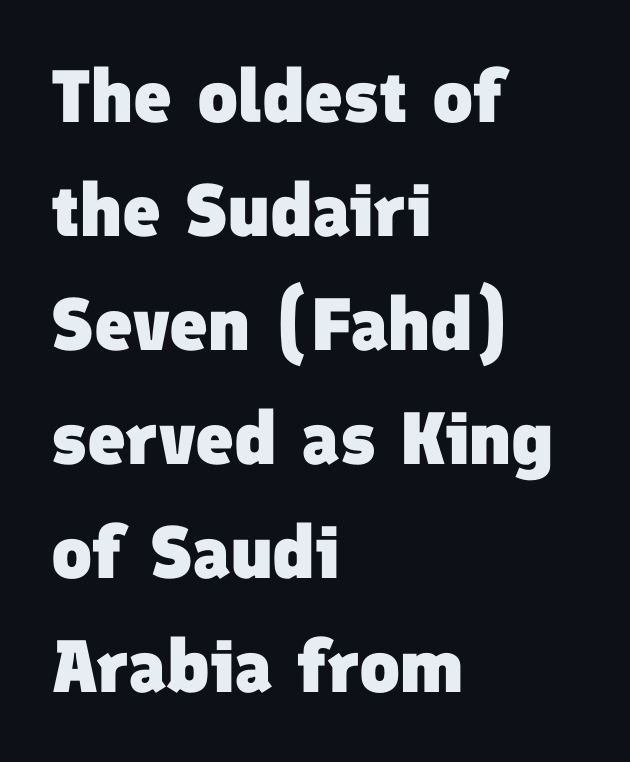
{"serif": "no", "bold": "yes", "weight": "heavy", "width": "normal", "stroke_contrast": "low", "x_height": "medium", "monospaced": "no", "underline": "no", "align": "left", "line_spacing": "normal", "line_spacing_ratio": 1.54, "letter_spacing": "normal", "letter_spacing_em": 0.0, "glyph_px": 74}
